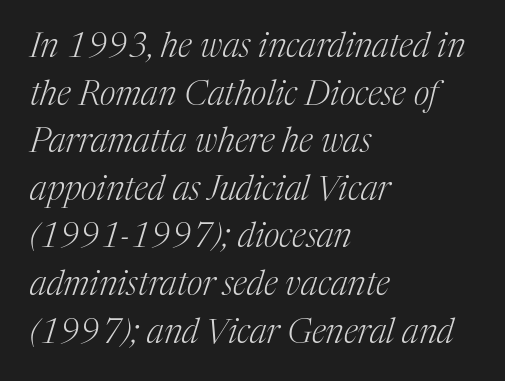
{"serif": "yes", "italic": "yes", "lean": "right", "slant_degrees": 17, "bold": "no", "weight": "light", "width": "normal", "stroke_contrast": "medium", "x_height": "medium", "monospaced": "no", "underline": "no", "align": "left", "line_spacing": "normal", "line_spacing_ratio": 1.4, "letter_spacing": "normal", "letter_spacing_em": 0.0, "glyph_px": 34}
